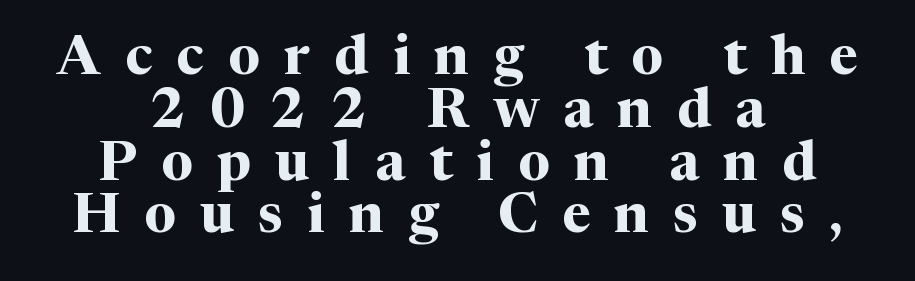
The image shows 55 px bold serif type, upright; set centered, tight line spacing (0.96x), unusually wide letter spacing (+0.44 em), not underlined; medium stroke contrast and a medium x-height.
